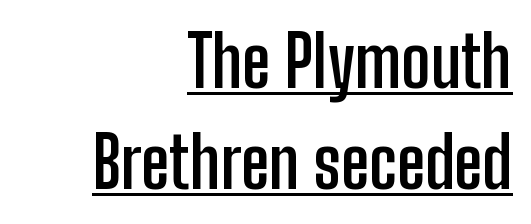
{"serif": "no", "italic": "no", "bold": "yes", "weight": "semibold", "width": "condensed", "stroke_contrast": "low", "x_height": "medium", "monospaced": "no", "underline": "yes", "align": "right", "line_spacing": "normal", "line_spacing_ratio": 1.45, "letter_spacing": "normal", "letter_spacing_em": 0.0, "glyph_px": 70}
